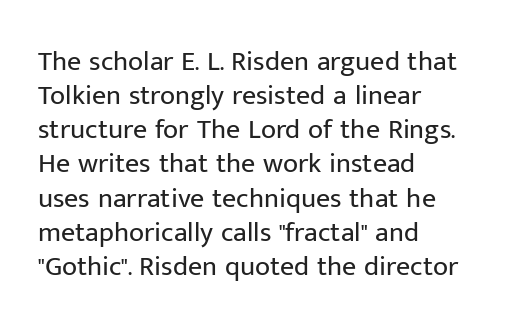
The image shows 28 px regular-weight sans-serif type, upright; set left-aligned, line spacing 1.22x, normal letter spacing, not underlined; low stroke contrast and a medium x-height.
